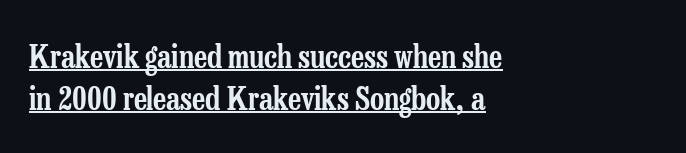
The image shows 31 px condensed serif type, upright; set left-aligned, normal line spacing (1.35x), normal letter spacing, underlined; low stroke contrast and a medium x-height.
